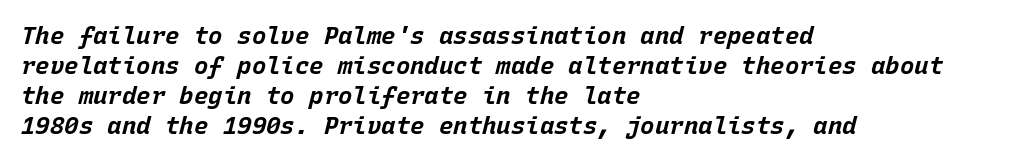
The image shows 24 px bold type, italic (leaning right); set left-aligned, normal line spacing (1.25x), normal letter spacing, not underlined.
